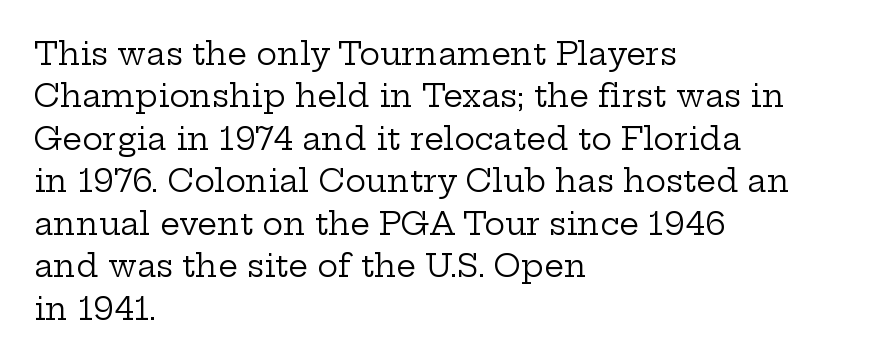
This sample uses a serif face. This is the regular roman posture of the typeface. Proportional: the letters do not fall into vertical columns. Does extra space separate the letters? No, they use regular spacing. The lines in this sample share a left origin and differ only in where they stop. Just letters on the line, the space beneath them empty.
